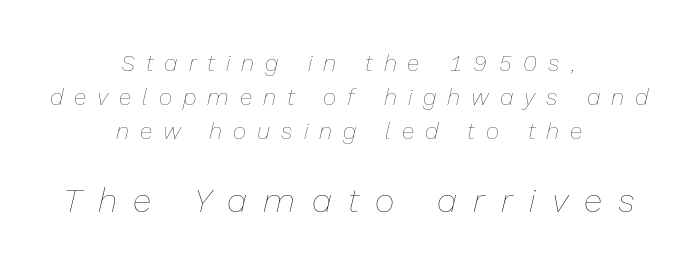
Q: Is the text bold? A: No.
Q: Is the text italic (slanted)? A: Yes, it leans right by about 13 degrees.
Q: Is the text underlined? A: No.
Q: How is the paragraph aligned? A: Centered.
Q: Is the spacing between letters normal or unusually wide? A: Unusually wide.
Q: Is the spacing between lines tight, normal or loose? A: Normal.
Q: Which block of text is set in a larger size, the first (top) or the second (bottom)? A: The second (bottom) one.
Q: Width (condensed, normal, or wide)? A: Normal.
Q: Stroke contrast? A: Low.
Q: x-height? A: Medium.
Q: Monospaced? A: No.
